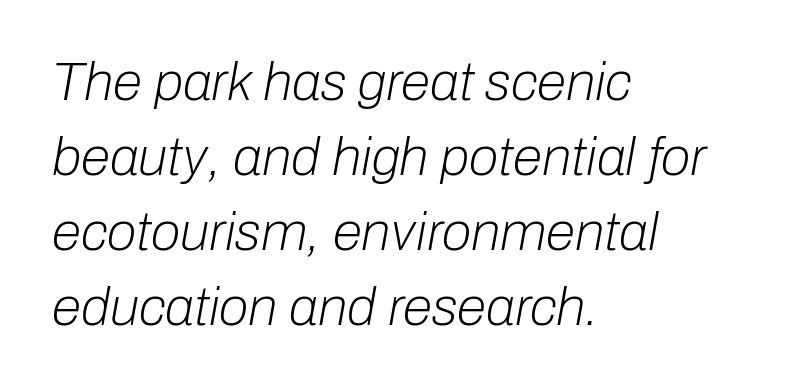
A normal amount of white space separates one row of letters from the next. Italic? Definitely — the glyphs are oblique. Characters follow at the spacing the type designer built in. The font sits on the lighter half of the weight spectrum, regular included. Note the varied advance widths — an 'i' is clearly narrower than an 'm'. Only glyphs here, with clear space below each row.
